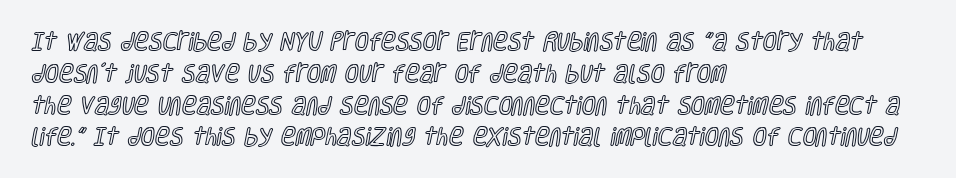
The letterforms sit shoulder to shoulder at normal distance. All the whitespace from short lines collects on the right. The space between consecutive lines is moderate. The area under the type is left untouched.
